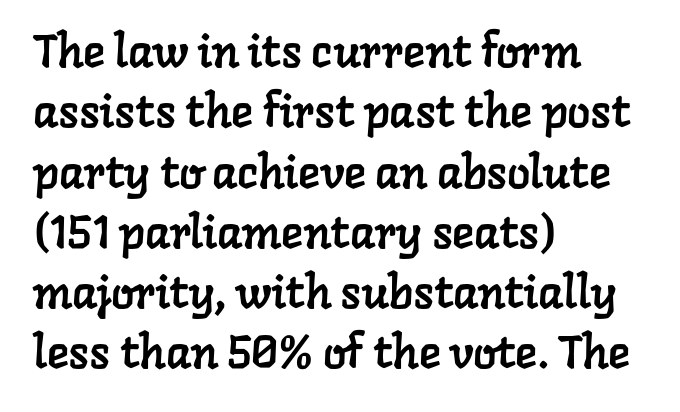
{"serif": "yes", "width": "normal", "stroke_contrast": "low", "x_height": "medium", "monospaced": "no", "underline": "no", "align": "left", "line_spacing": "normal", "line_spacing_ratio": 1.31, "letter_spacing": "normal", "letter_spacing_em": 0.0, "glyph_px": 46}
